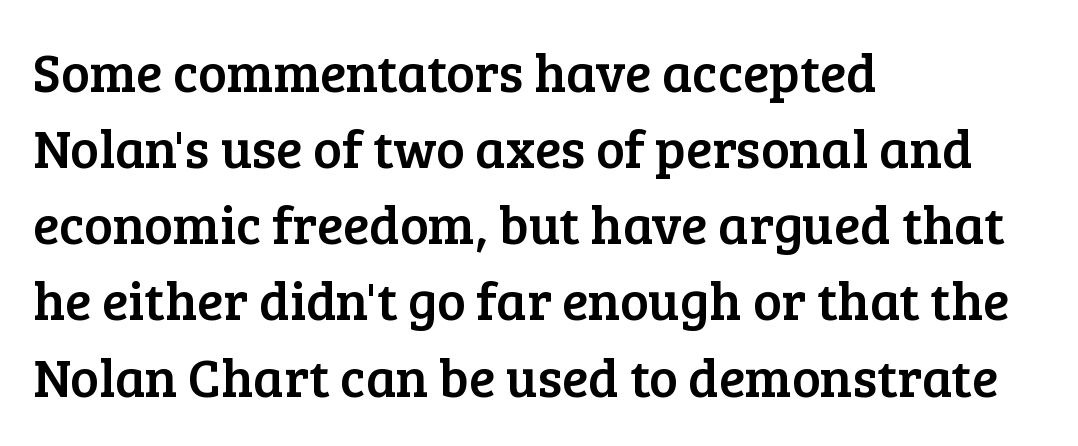
The image shows 54 px serif type, upright; set left-aligned, normal line spacing (1.41x), normal letter spacing, not underlined; low stroke contrast and a medium x-height.
